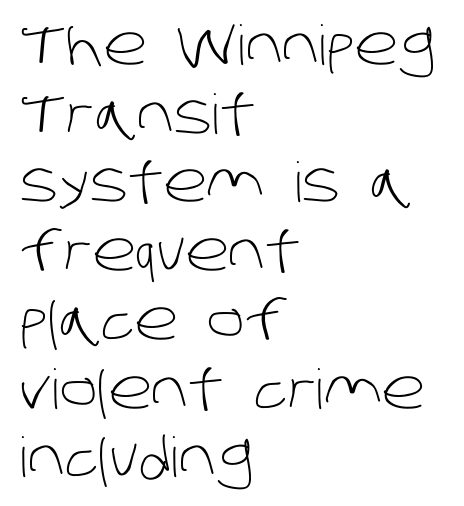
Q: Is the text bold? A: No.
Q: Is the typeface a serif or a sans-serif typeface? A: Sans-serif.
Q: Is the text underlined? A: No.
Q: How is the paragraph aligned? A: Left-aligned.
Q: Is the spacing between letters normal or unusually wide? A: Normal.
Q: Is the spacing between lines tight, normal or loose? A: Normal.
Q: Width (condensed, normal, or wide)? A: Normal.
Q: Stroke contrast? A: Low.
Q: x-height? A: Large.
Q: Monospaced? A: No.
